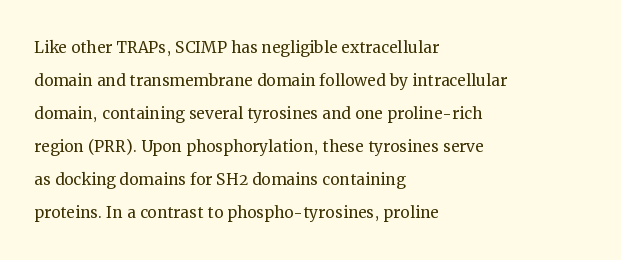
Q: Is the text bold? A: No.
Q: Is the text italic (slanted)? A: No, it is upright.
Q: Is the text underlined? A: No.
Q: How is the paragraph aligned? A: Left-aligned.
Q: Is the spacing between letters normal or unusually wide? A: Normal.
Q: Is the spacing between lines tight, normal or loose? A: Normal.
